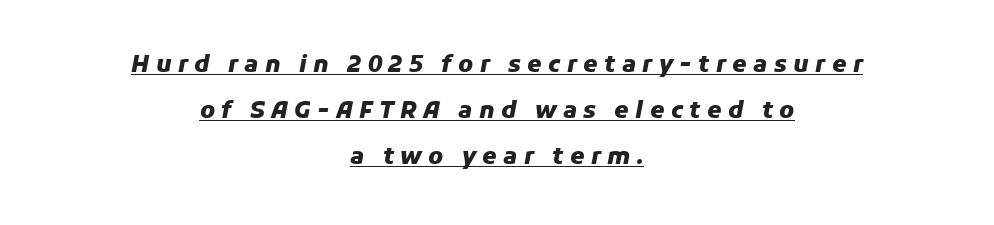
Honestly, the underline is the first thing you notice here. I'd describe the lettering as bold — thick and assertive. Leading: increased. Does the lettering tilt? It does — this is italic. Here the glyphs are tracked loosely, breaking word shapes into spaced letters. The compositor balanced each line on the midline.
